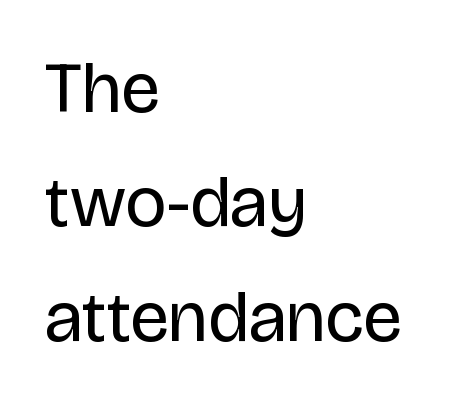
The image shows 72 px regular-weight sans-serif type, upright; set left-aligned, normal line spacing (1.59x), normal letter spacing, not underlined; low stroke contrast and a large x-height.
